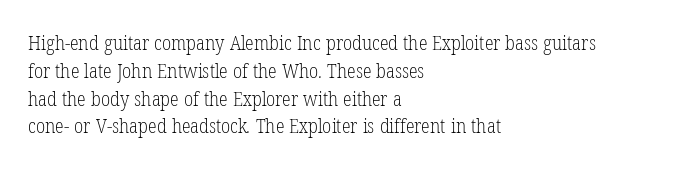
Words appear dense and cohesive because spacing is normal. Weight class: somewhere from thin through regular. Regarding leading, the lines here are spaced in the standard way. These lines stack with their left ends in a neat column.
